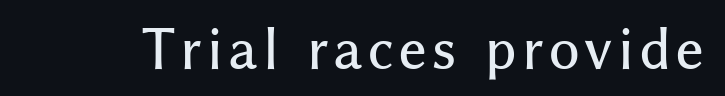
Nobody drew a line under any word here. You can tell from the bare stems that sans-serif type was used. The axis of the letterforms is exactly vertical. Each letter keeps its own natural width here, so spacing adapts to shape.
